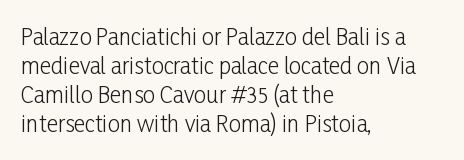
{"italic": "no", "bold": "no", "underline": "no", "align": "left", "line_spacing": "normal", "line_spacing_ratio": 1.32, "letter_spacing": "normal", "letter_spacing_em": 0.0, "glyph_px": 22}
